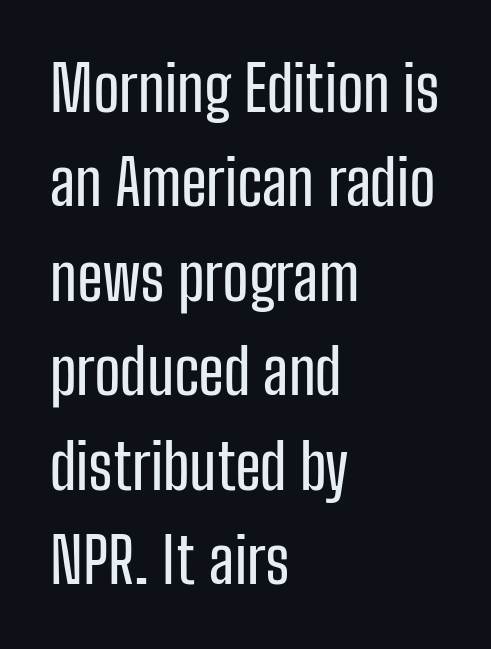
Observe the ordinary spacing: letters are neighbours, not strangers. Check under the words: just untouched page. The ragged edge is on the right, which tells us the setting is flush left. The specimen reads as upright at a glance.
